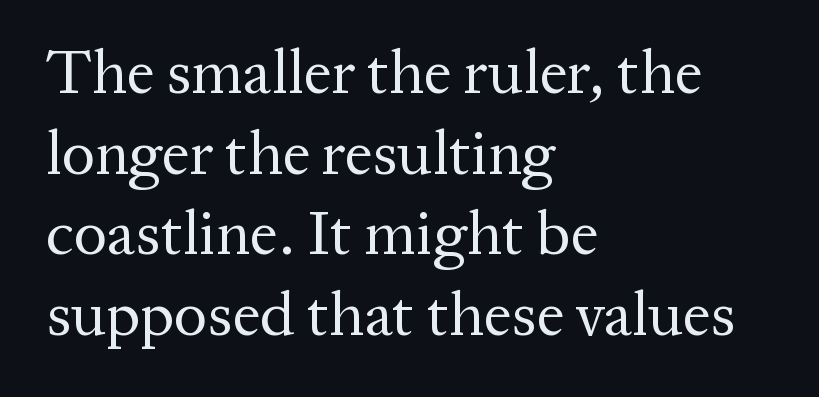
Q: Is the text bold? A: No.
Q: Is the text italic (slanted)? A: No, it is upright.
Q: Is the typeface a serif or a sans-serif typeface? A: Serif.
Q: Is the text underlined? A: No.
Q: How is the paragraph aligned? A: Left-aligned.
Q: Is the spacing between letters normal or unusually wide? A: Normal.
Q: Is the spacing between lines tight, normal or loose? A: Normal.
Q: Width (condensed, normal, or wide)? A: Normal.
Q: Stroke contrast? A: Medium.
Q: x-height? A: Medium.
Q: Monospaced? A: No.
